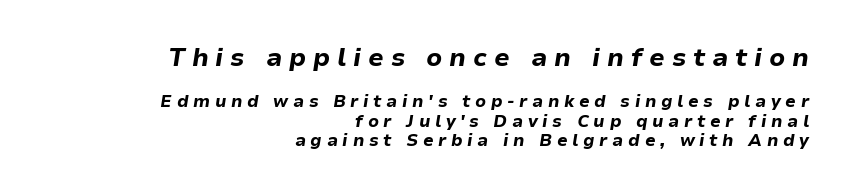
{"italic": "yes", "lean": "right", "slant_degrees": 9, "bold": "yes", "underline": "no", "align": "right", "line_spacing_ratio": 1.16, "letter_spacing": "wide", "letter_spacing_em": 0.27, "larger_block": "first", "size_ratio": 1.47, "glyph_px": 25}
